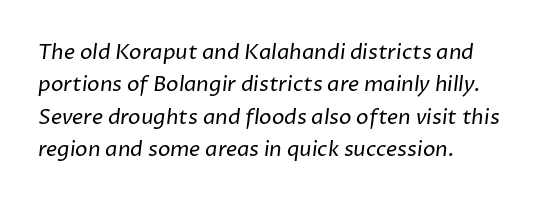
Q: Is the text bold? A: No.
Q: Is the text underlined? A: No.
Q: How is the paragraph aligned? A: Left-aligned.
Q: Is the spacing between letters normal or unusually wide? A: Normal.
Q: Is the spacing between lines tight, normal or loose? A: Normal.
